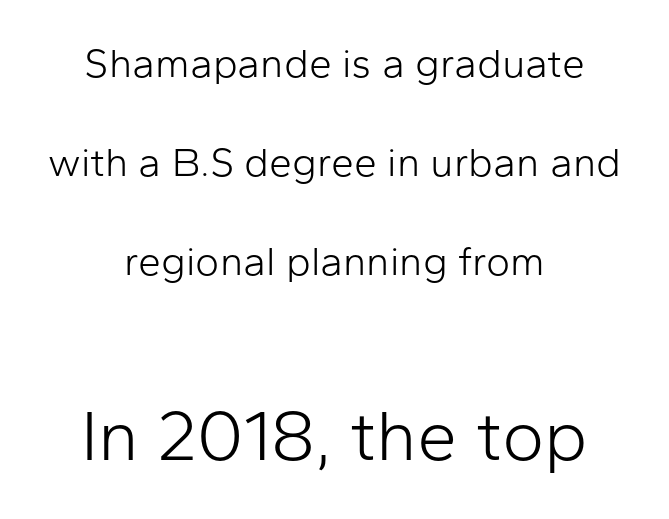
{"serif": "no", "italic": "no", "bold": "no", "weight": "light", "width": "normal", "stroke_contrast": "low", "x_height": "medium", "monospaced": "no", "underline": "no", "align": "center", "line_spacing": "loose", "line_spacing_ratio": 2.41, "letter_spacing": "normal", "letter_spacing_em": 0.0, "larger_block": "second", "size_ratio": 1.76, "glyph_px": 72}
